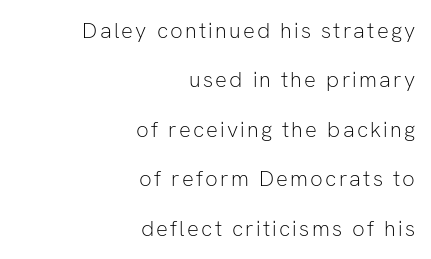
{"italic": "no", "bold": "no", "underline": "no", "align": "right", "line_spacing": "loose", "line_spacing_ratio": 2.25, "glyph_px": 22}
